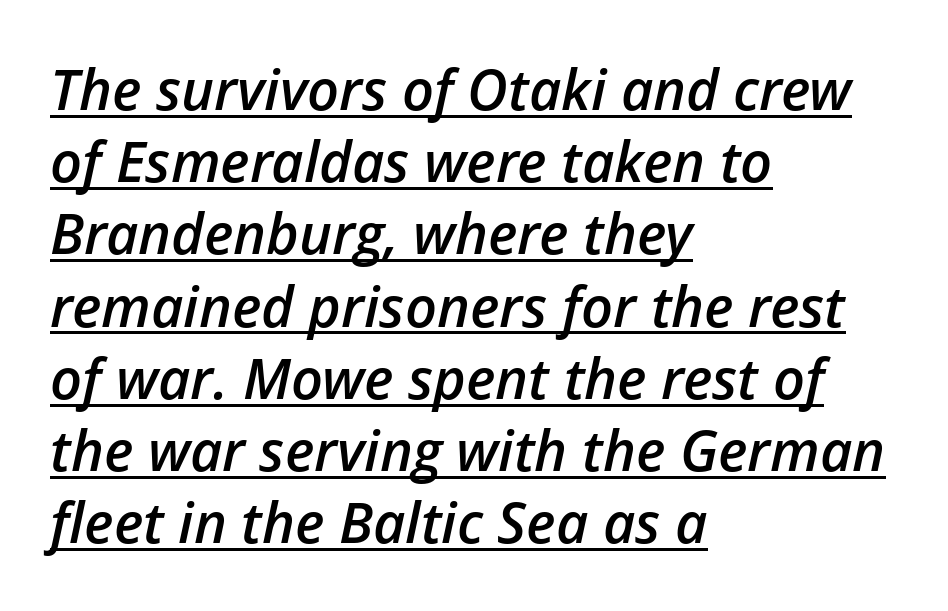
{"italic": "yes", "lean": "right", "slant_degrees": 12, "bold": "semi", "weight": "semibold", "width": "normal", "stroke_contrast": "low", "x_height": "medium", "monospaced": "no", "underline": "yes", "align": "left", "line_spacing": "normal", "line_spacing_ratio": 1.29, "letter_spacing": "normal", "letter_spacing_em": 0.0, "glyph_px": 56}
